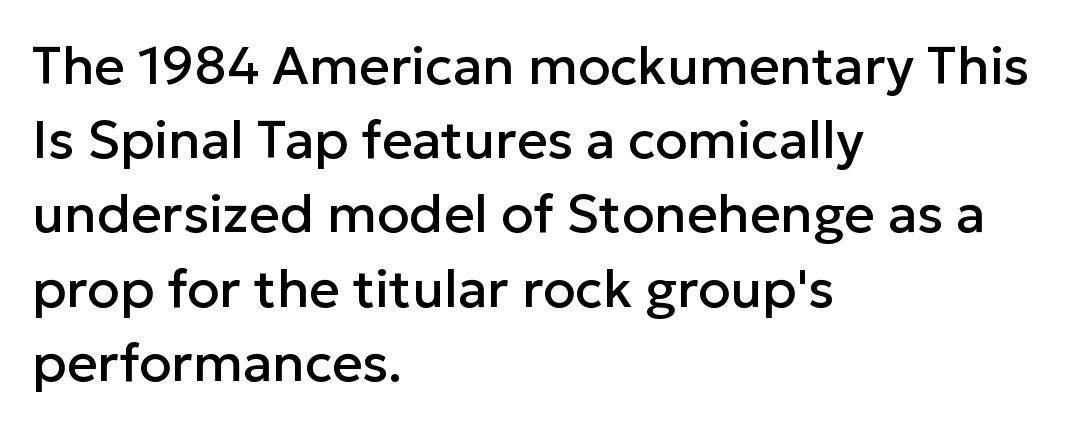
The image shows 53 px sans-serif type, upright; set left-aligned, normal line spacing (1.4x), normal letter spacing, not underlined; low stroke contrast and a medium x-height.
